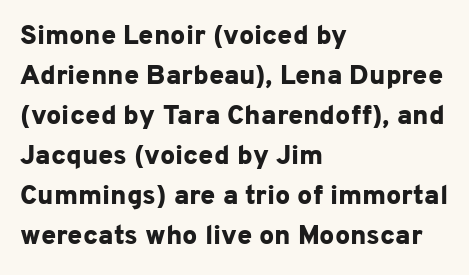
A student would call this left alignment; a typographer would say flush left, rag right. Lines of text with bare space underneath. Does the weight exceed regular? Yes, all the way to bold. Posture: vertical. The rows are spaced the way most documents space them. In terms of letterspacing, this is plain default setting.
